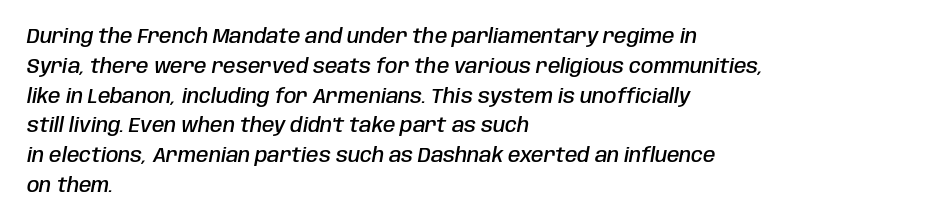
The image shows 20 px text type, italic (leaning right); set left-aligned, normal line spacing (1.49x), normal letter spacing, not underlined.
